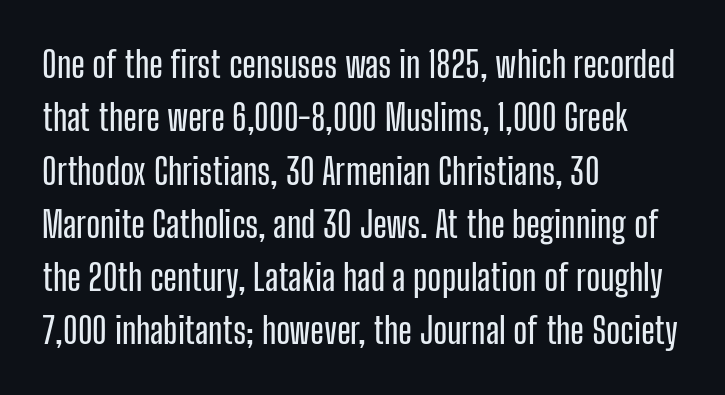
Q: Is the text italic (slanted)? A: No, it is upright.
Q: Is the typeface a serif or a sans-serif typeface? A: Sans-serif.
Q: Is the text underlined? A: No.
Q: How is the paragraph aligned? A: Left-aligned.
Q: Is the spacing between letters normal or unusually wide? A: Normal.
Q: Is the spacing between lines tight, normal or loose? A: Normal.
Q: Width (condensed, normal, or wide)? A: Condensed.
Q: Stroke contrast? A: Low.
Q: x-height? A: Medium.
Q: Monospaced? A: No.
